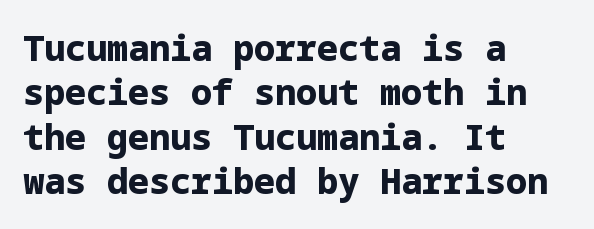
The image shows 35 px bold sans-serif type, upright; set left-aligned, normal line spacing (1.27x), normal letter spacing, not underlined; low stroke contrast and a medium x-height.
